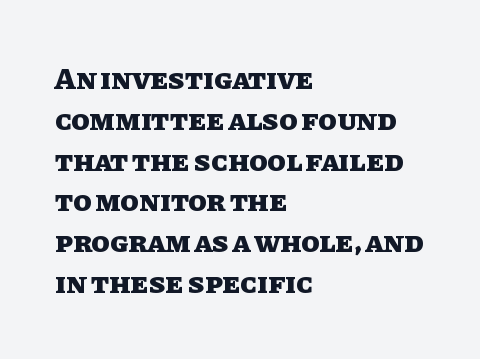
Q: Is the text bold? A: Yes.
Q: Is the text italic (slanted)? A: No, it is upright.
Q: Is the text underlined? A: No.
Q: How is the paragraph aligned? A: Left-aligned.
Q: Is the spacing between letters normal or unusually wide? A: Normal.
Q: Is the spacing between lines tight, normal or loose? A: Normal.
Q: Width (condensed, normal, or wide)? A: Normal.
Q: Stroke contrast? A: Low.
Q: x-height? A: Large.
Q: Monospaced? A: No.
